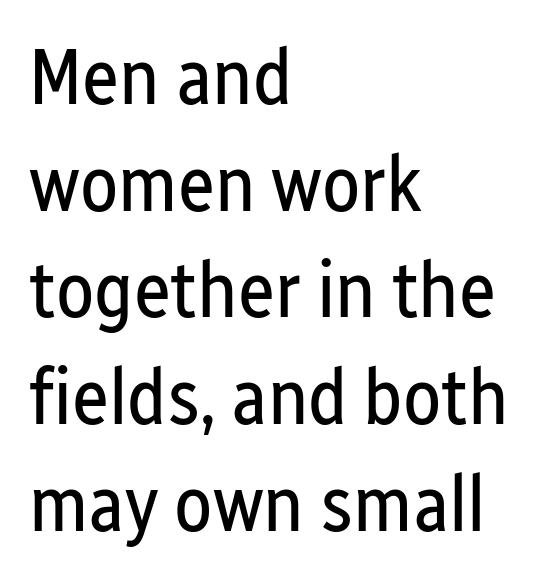
Q: Is the text bold? A: No.
Q: Is the text italic (slanted)? A: No, it is upright.
Q: Is the typeface a serif or a sans-serif typeface? A: Sans-serif.
Q: Is the text underlined? A: No.
Q: How is the paragraph aligned? A: Left-aligned.
Q: Is the spacing between letters normal or unusually wide? A: Normal.
Q: Is the spacing between lines tight, normal or loose? A: Normal.
Q: Width (condensed, normal, or wide)? A: Condensed.
Q: Stroke contrast? A: Low.
Q: x-height? A: Medium.
Q: Monospaced? A: No.
